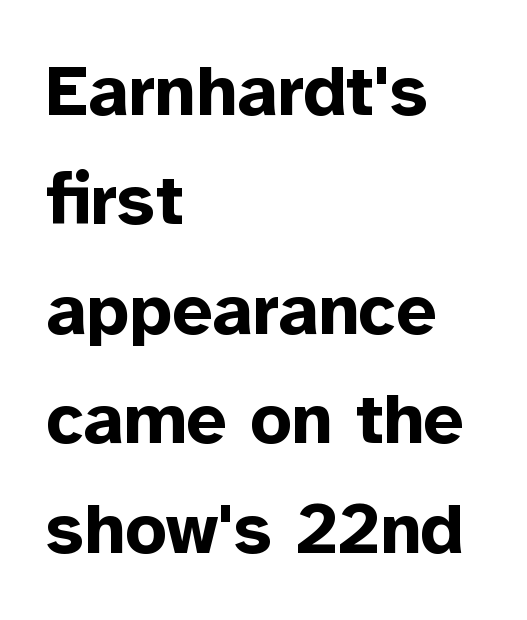
Q: Is the text bold? A: Yes.
Q: Is the text italic (slanted)? A: No, it is upright.
Q: Is the typeface a serif or a sans-serif typeface? A: Sans-serif.
Q: Is the text underlined? A: No.
Q: How is the paragraph aligned? A: Left-aligned.
Q: Is the spacing between letters normal or unusually wide? A: Normal.
Q: Is the spacing between lines tight, normal or loose? A: Normal.
Q: Width (condensed, normal, or wide)? A: Normal.
Q: Stroke contrast? A: Low.
Q: x-height? A: Medium.
Q: Monospaced? A: No.
